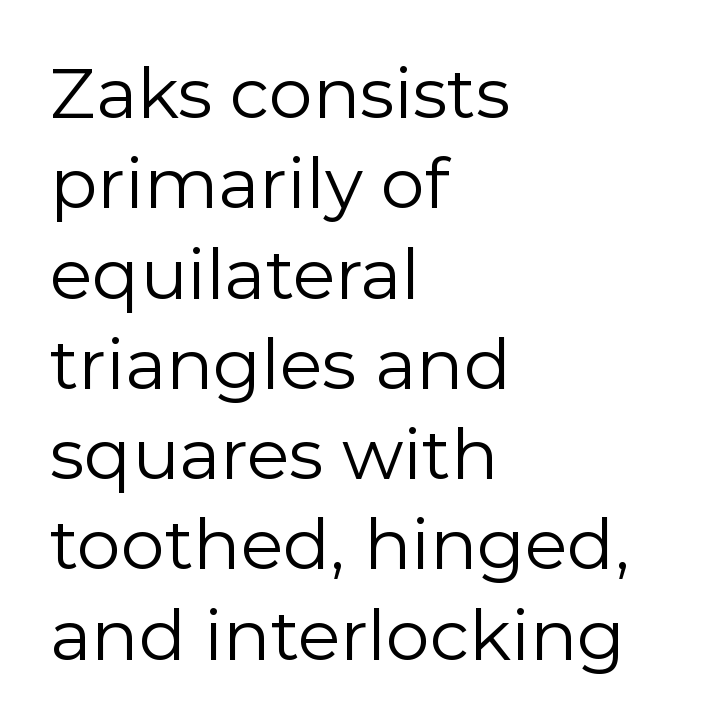
{"serif": "no", "italic": "no", "bold": "no", "weight": "regular", "width": "normal", "stroke_contrast": "low", "x_height": "medium", "monospaced": "no", "underline": "no", "align": "left", "line_spacing": "normal", "line_spacing_ratio": 1.29, "letter_spacing": "normal", "letter_spacing_em": 0.0, "glyph_px": 70}
